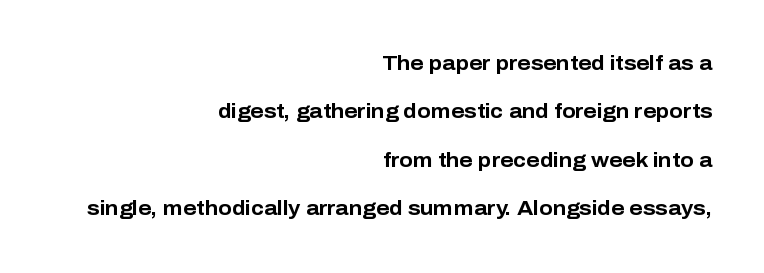
Q: Is the text bold? A: Yes.
Q: Is the text italic (slanted)? A: No, it is upright.
Q: Is the text underlined? A: No.
Q: How is the paragraph aligned? A: Right-aligned.
Q: Is the spacing between letters normal or unusually wide? A: Normal.
Q: Is the spacing between lines tight, normal or loose? A: Loose.
